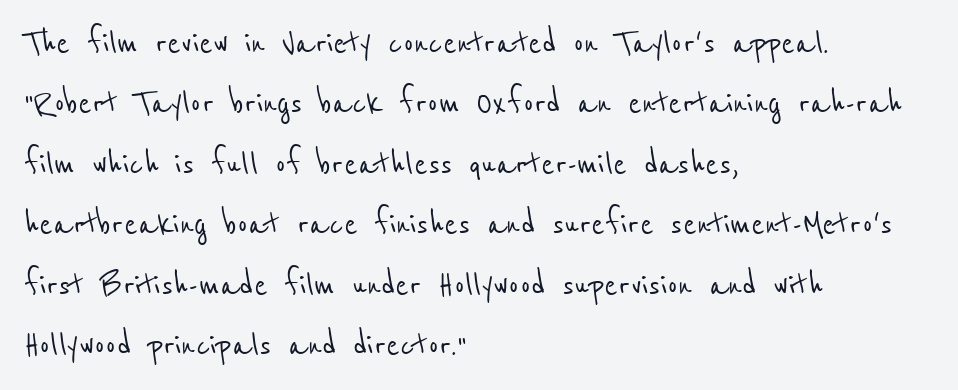
{"serif": "no", "width": "condensed", "stroke_contrast": "low", "x_height": "medium", "monospaced": "no", "underline": "no", "align": "left", "line_spacing": "normal", "line_spacing_ratio": 1.51, "letter_spacing": "normal", "letter_spacing_em": 0.0, "glyph_px": 40}
